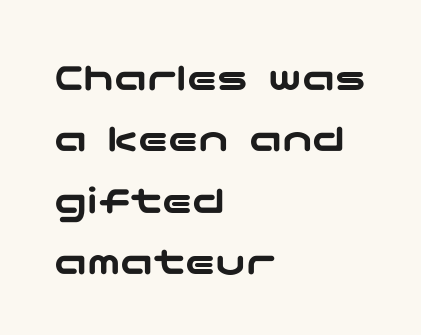
{"serif": "no", "italic": "no", "width": "wide", "stroke_contrast": "low", "x_height": "medium", "underline": "no", "align": "left", "line_spacing": "normal", "line_spacing_ratio": 1.5, "letter_spacing": "normal", "letter_spacing_em": 0.0, "glyph_px": 41}
